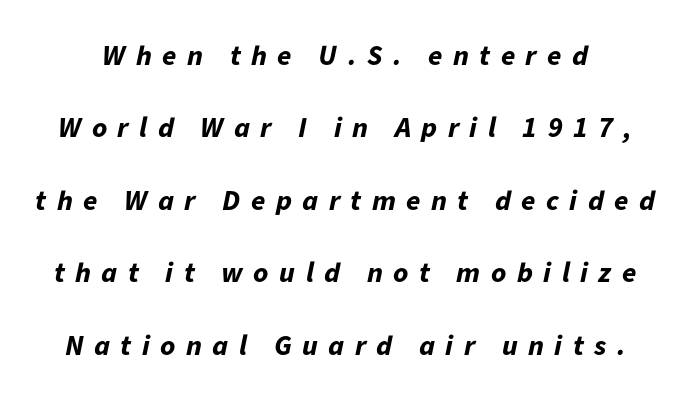
The image shows 29 px bold type, italic (leaning right); set loose line spacing (2.5x), unusually wide letter spacing (+0.36 em), not underlined; low stroke contrast and a medium x-height.
